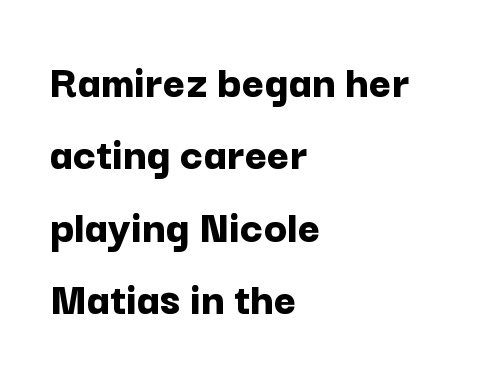
The image shows 48 px bold sans-serif type, upright; set left-aligned, normal line spacing (1.51x), normal letter spacing, not underlined; low stroke contrast and a medium x-height.
